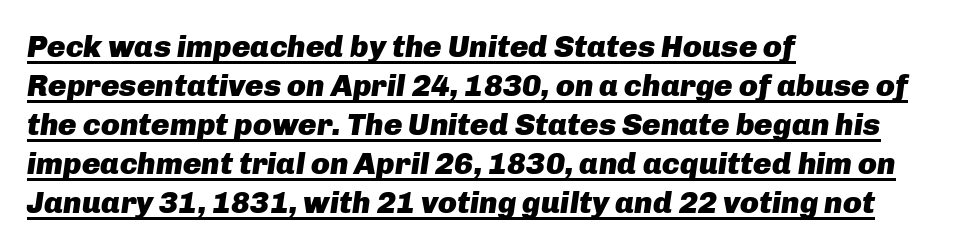
The image shows 31 px heavy type, italic (leaning right); set left-aligned, normal line spacing (1.26x), normal letter spacing, underlined; low stroke contrast and a medium x-height.
